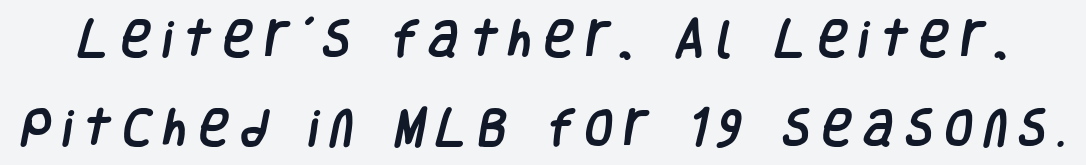
Caption: expanded tracking, letters set apart. Spacing verdict: proportional, widths tailored to each character. Underlining? Definitely not there. Are there feet on the stems? There aren't — it's a sans.
